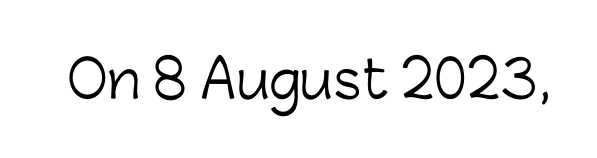
Q: Is the text bold? A: No.
Q: Is the text italic (slanted)? A: No, it is upright.
Q: Is the typeface a serif or a sans-serif typeface? A: Sans-serif.
Q: Is the text underlined? A: No.
Q: Is the spacing between letters normal or unusually wide? A: Normal.
Q: Width (condensed, normal, or wide)? A: Normal.
Q: Stroke contrast? A: Low.
Q: x-height? A: Medium.
Q: Monospaced? A: No.
